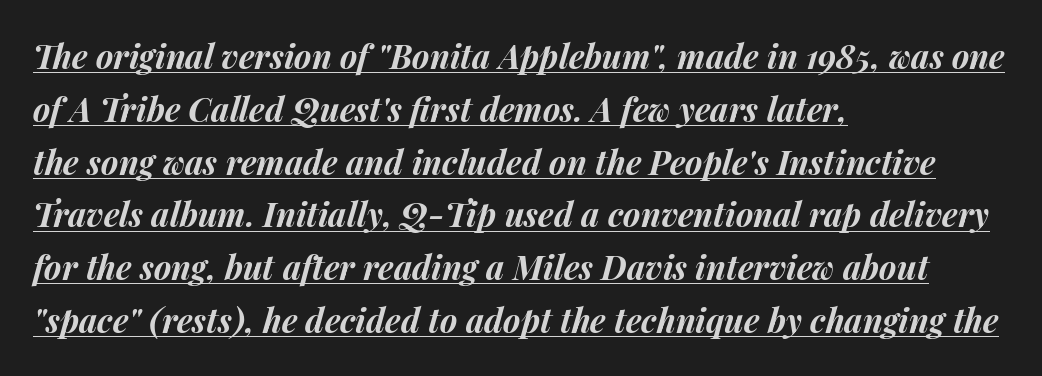
Chunky letters — that's bold for sure. Leftover space on each line is placed entirely after the last word. The typography opts for an oblique posture over an upright one. How would I describe the line gaps? Plain and ordinary.
